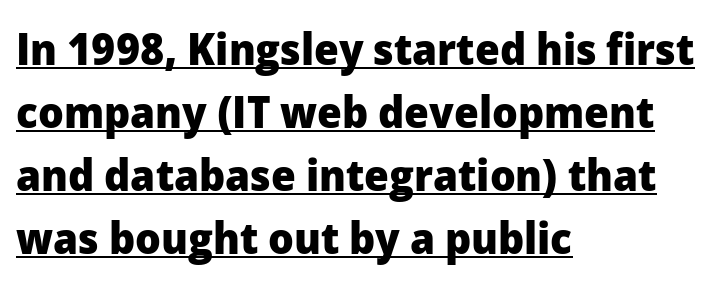
Q: Is the text bold? A: Yes.
Q: Is the text italic (slanted)? A: No, it is upright.
Q: Is the typeface a serif or a sans-serif typeface? A: Sans-serif.
Q: Is the text underlined? A: Yes.
Q: How is the paragraph aligned? A: Left-aligned.
Q: Is the spacing between letters normal or unusually wide? A: Normal.
Q: Is the spacing between lines tight, normal or loose? A: Normal.
Q: Width (condensed, normal, or wide)? A: Normal.
Q: Stroke contrast? A: Low.
Q: x-height? A: Medium.
Q: Monospaced? A: No.
